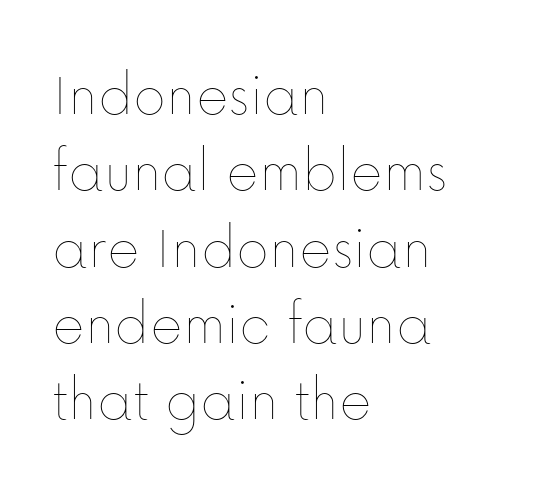
{"italic": "no", "bold": "no", "weight": "thin", "width": "normal", "stroke_contrast": "low", "x_height": "medium", "monospaced": "no", "underline": "no", "align": "left", "line_spacing_ratio": 1.23, "letter_spacing": "normal", "letter_spacing_em": 0.0, "glyph_px": 62}
